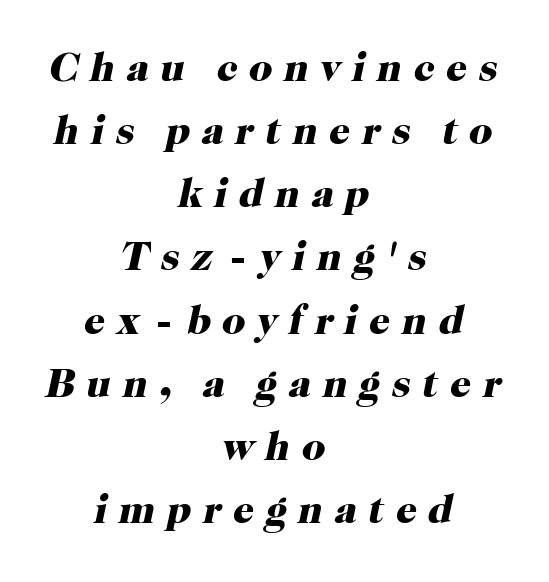
Leading: standard. A typesetter would call this proportional, since set widths differ per character. Spacing between characters has been opened up far beyond the box default. It's the slanting kind of type. The space beneath each line is pristine and unruled. Typeset on center — no edge is straight.
